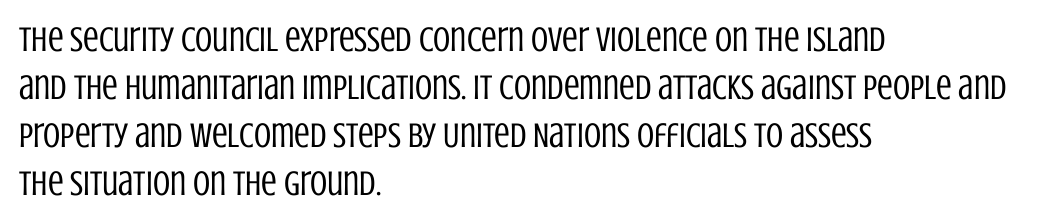
Look at the tracking — it's just the regular setting, nothing added. A quiet, ordinary-to-light weight characterises the typeface. The typesetter chose a ragged-right arrangement here. Nope, no serifs anywhere on these letters. You could not count columns in this text — the font is proportionally spaced. Posture: upright roman.
